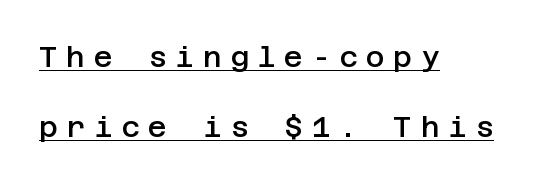
Q: Is the text bold? A: Semi-bold.
Q: Is the text italic (slanted)? A: No, it is upright.
Q: Is the typeface a serif or a sans-serif typeface? A: Sans-serif.
Q: Is the text underlined? A: Yes.
Q: How is the paragraph aligned? A: Left-aligned.
Q: Is the spacing between letters normal or unusually wide? A: Unusually wide.
Q: Is the spacing between lines tight, normal or loose? A: Loose.
Q: Width (condensed, normal, or wide)? A: Normal.
Q: Stroke contrast? A: Low.
Q: x-height? A: Large.
